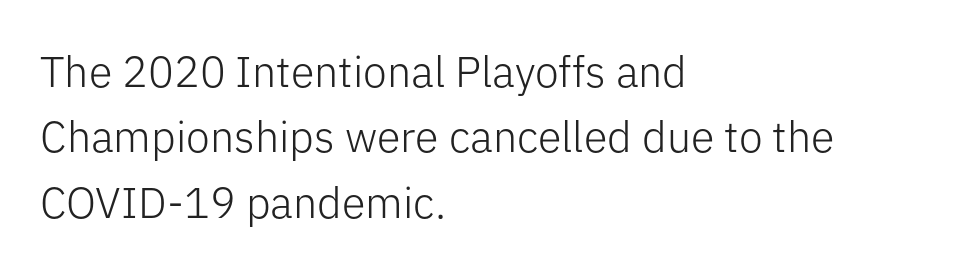
The image shows 43 px light sans-serif type, upright; set left-aligned, normal line spacing (1.52x), normal letter spacing, not underlined; low stroke contrast and a medium x-height.
